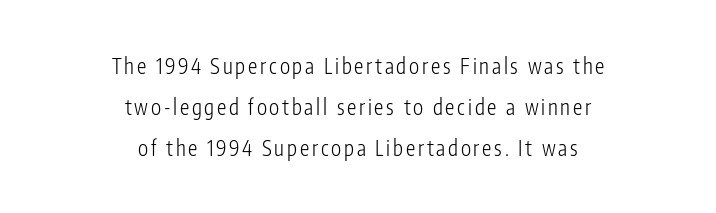
The image shows 21 px text type, upright; set centered, loose line spacing (1.95x), not underlined.
